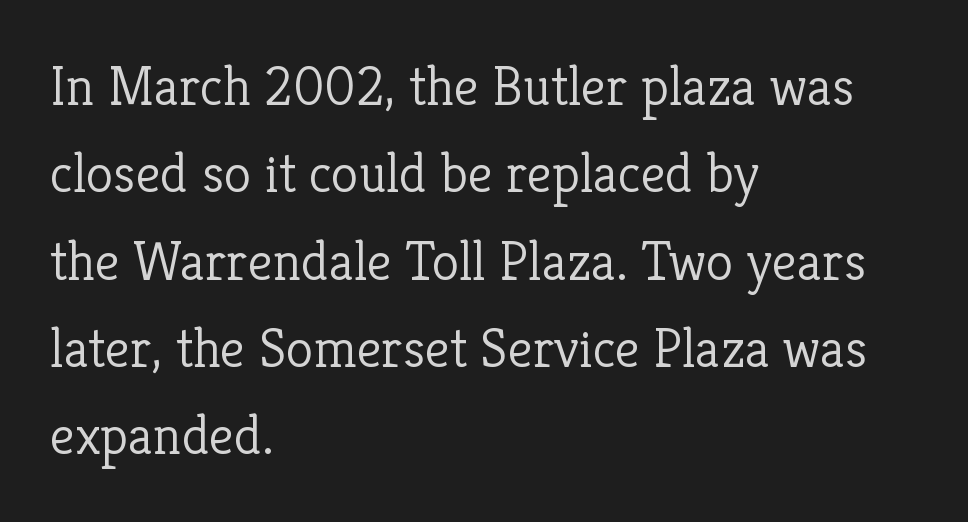
The image shows 56 px light serif type, upright; set left-aligned, normal line spacing (1.56x), normal letter spacing, not underlined; low stroke contrast and a medium x-height.
